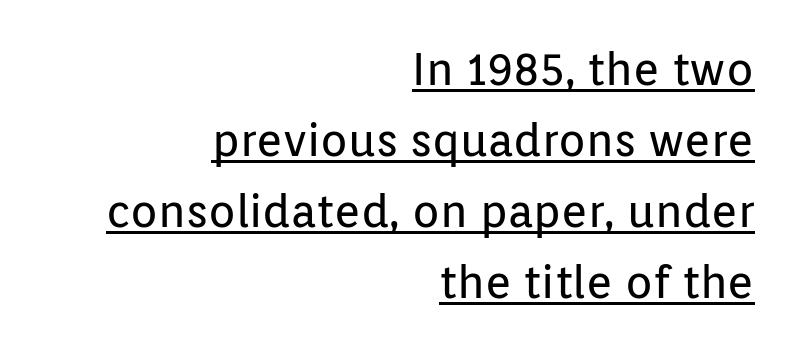
The image shows 45 px regular-weight sans-serif type, upright; set right-aligned, normal line spacing (1.58x), normal letter spacing, underlined; low stroke contrast and a medium x-height.
